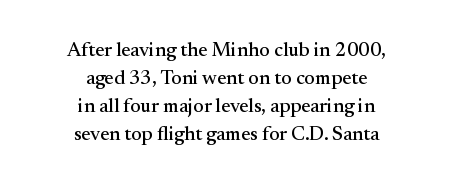
The image shows 20 px text type, upright; set centered, normal line spacing (1.4x), normal letter spacing, not underlined.
